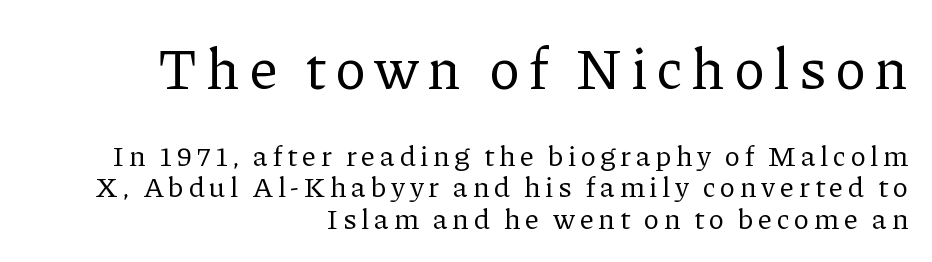
The letters stand straight up with perfectly vertical stems. The passage is arranged like a letterhead date or caption credit — flush right. No word sits above an underline. Classification — serif. Vertically, the passage feels compressed, each row crowding the next.
